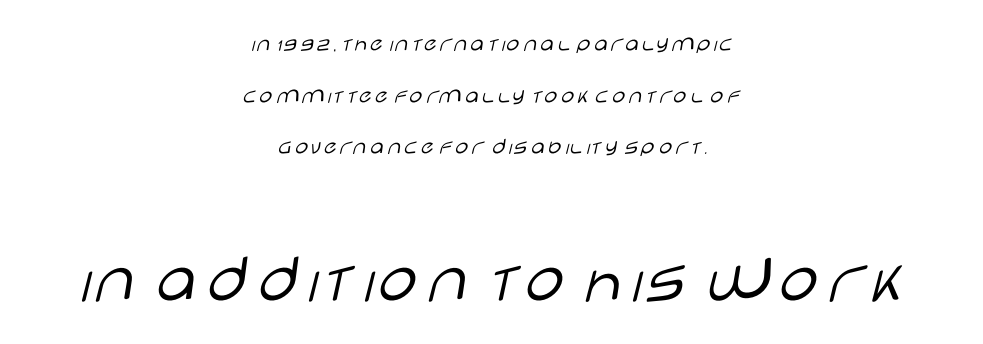
The image shows 71 px light, wide sans-serif type; set centered, loose line spacing (2.15x), normal letter spacing, not underlined; the second (bottom) block is 2.96x larger; low stroke contrast and a large x-height.
